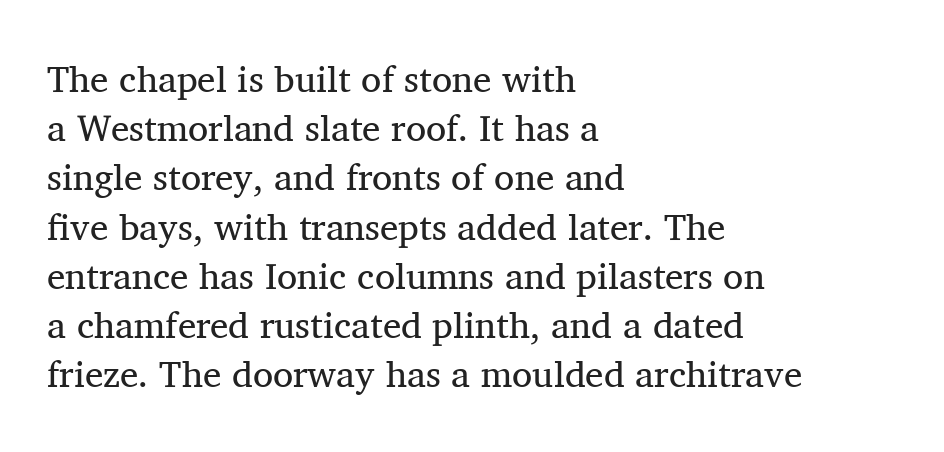
{"serif": "yes", "italic": "no", "bold": "no", "weight": "regular", "width": "normal", "stroke_contrast": "medium", "x_height": "medium", "monospaced": "no", "underline": "no", "align": "left", "line_spacing": "normal", "line_spacing_ratio": 1.33, "letter_spacing": "normal", "letter_spacing_em": 0.0, "glyph_px": 37}
